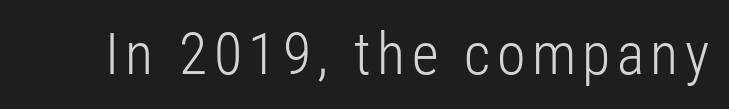
Character widths vary here, with narrow letters taking less room than wide ones. The designer went with a sans here, leaving each stem footless. Summary of weight: not heavy and not bold. Do the letters lean? They stand straight. Check the space under the baseline: it is left empty.
